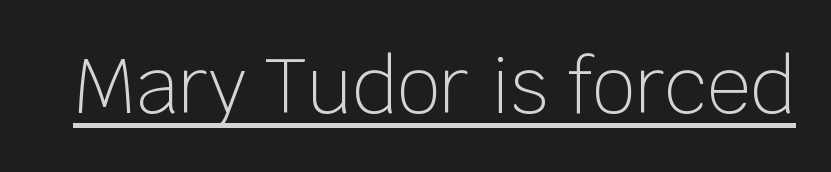
A baseline rule has been typeset under these characters. The passage shown is typed in a proportional face where columns would drift. The line texture is even and compact thanks to regular tracking. Is the stroke heavy? The answer is a plain regular-or-lighter. Italic: no, the glyphs are upright roman.
